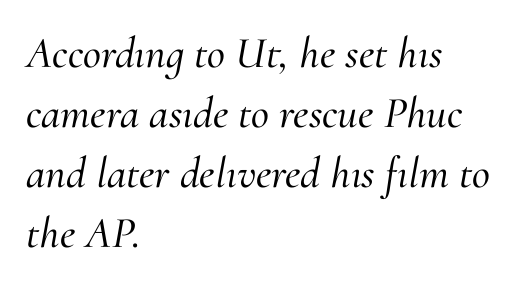
Q: Is the text italic (slanted)? A: Yes, it leans right by about 10 degrees.
Q: Is the typeface a serif or a sans-serif typeface? A: Serif.
Q: Is the text underlined? A: No.
Q: How is the paragraph aligned? A: Left-aligned.
Q: Is the spacing between letters normal or unusually wide? A: Normal.
Q: Is the spacing between lines tight, normal or loose? A: Normal.
Q: Width (condensed, normal, or wide)? A: Normal.
Q: Stroke contrast? A: Medium.
Q: x-height? A: Small.
Q: Monospaced? A: No.
